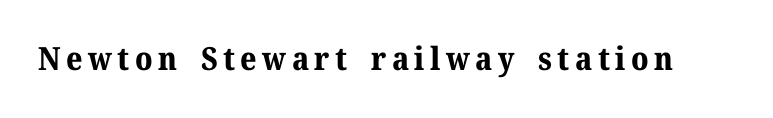
Q: Is the text bold? A: Yes.
Q: Is the text italic (slanted)? A: No, it is upright.
Q: Is the typeface a serif or a sans-serif typeface? A: Serif.
Q: Is the text underlined? A: No.
Q: Width (condensed, normal, or wide)? A: Normal.
Q: Stroke contrast? A: Medium.
Q: x-height? A: Medium.
Q: Monospaced? A: No.
